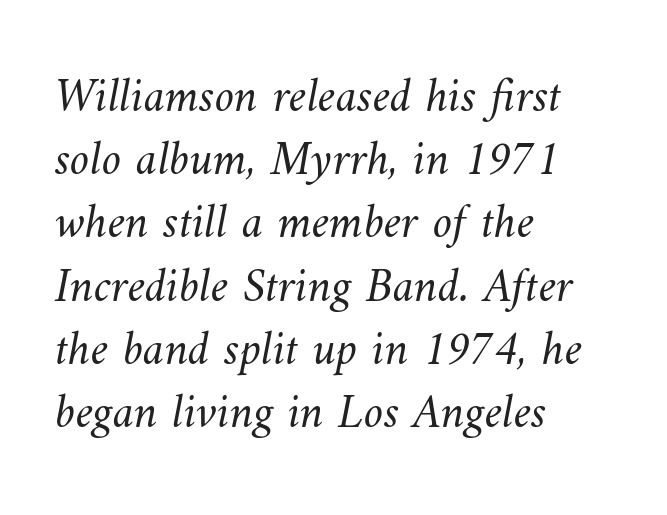
{"bold": "no", "weight": "light", "width": "normal", "stroke_contrast": "medium", "x_height": "small", "monospaced": "no", "underline": "no", "align": "left", "line_spacing": "normal", "line_spacing_ratio": 1.29, "letter_spacing": "normal", "letter_spacing_em": 0.0, "glyph_px": 49}
